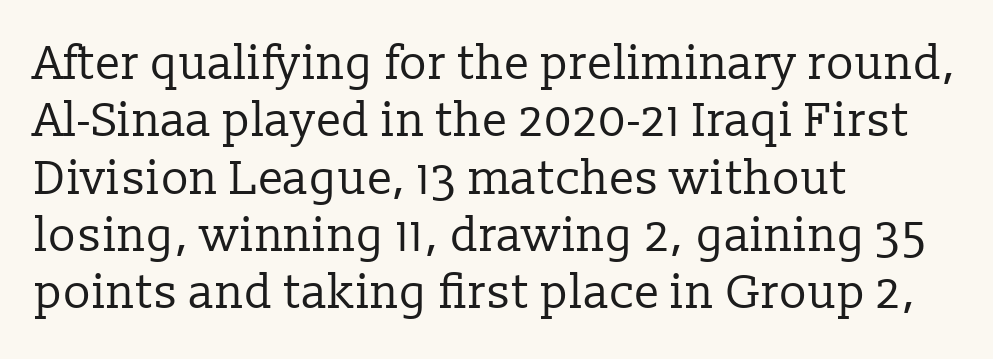
Q: Is the text bold? A: No.
Q: Is the text italic (slanted)? A: No, it is upright.
Q: Is the typeface a serif or a sans-serif typeface? A: Serif.
Q: Is the text underlined? A: No.
Q: How is the paragraph aligned? A: Left-aligned.
Q: Is the spacing between letters normal or unusually wide? A: Normal.
Q: Width (condensed, normal, or wide)? A: Normal.
Q: Stroke contrast? A: Low.
Q: x-height? A: Medium.
Q: Monospaced? A: No.
